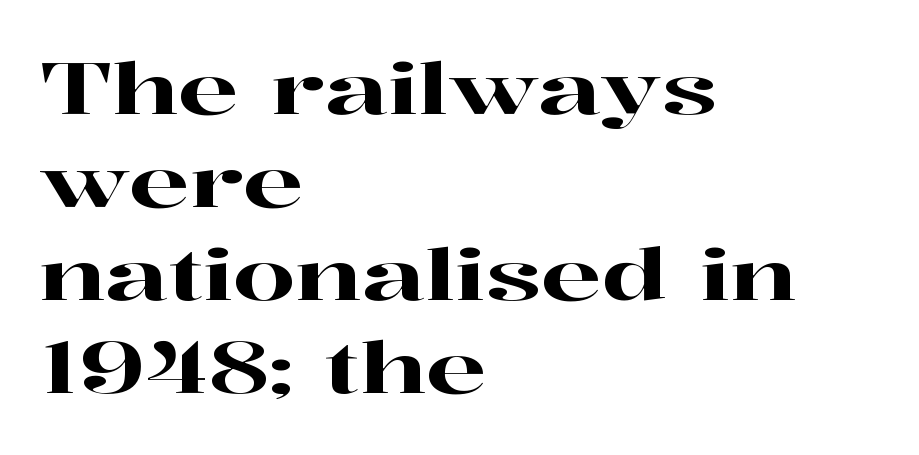
Tracking here is standard; glyphs follow each other at the usual distance. Serif or sans? Serif — the stroke terminals have little feet. Ordinary non-slanted type is in use. The letters advance in unequal steps, a hallmark of proportional type. Unmarked baselines from the first word to the last. If you drew a ruler down the left edge, every line would touch it.
